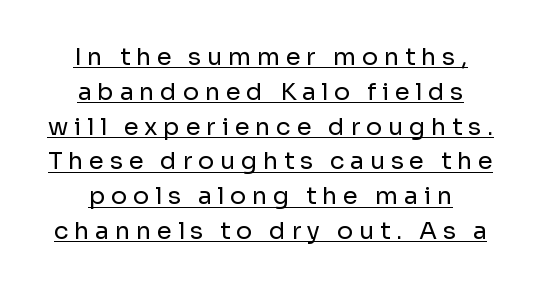
Q: Is the text bold? A: No.
Q: Is the text italic (slanted)? A: No, it is upright.
Q: Is the text underlined? A: Yes.
Q: How is the paragraph aligned? A: Centered.
Q: Is the spacing between letters normal or unusually wide? A: Unusually wide.
Q: Is the spacing between lines tight, normal or loose? A: Normal.
